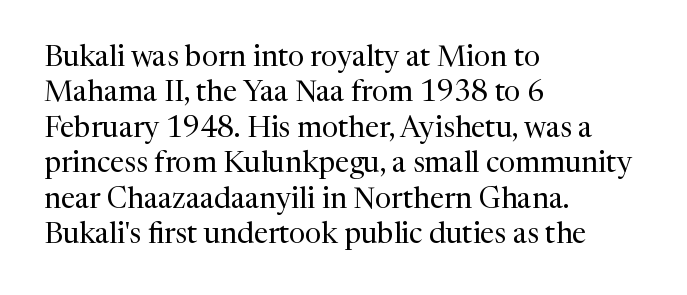
{"serif": "yes", "italic": "no", "bold": "no", "weight": "regular", "width": "normal", "stroke_contrast": "medium", "x_height": "medium", "monospaced": "no", "underline": "no", "align": "left", "line_spacing_ratio": 1.22, "letter_spacing": "normal", "letter_spacing_em": 0.0, "glyph_px": 29}
